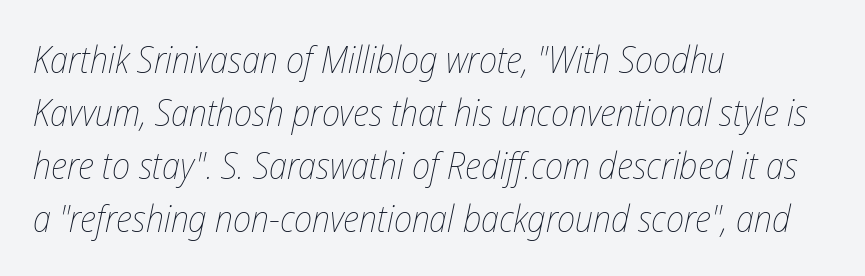
{"italic": "yes", "lean": "right", "slant_degrees": 12, "bold": "no", "weight": "thin", "width": "condensed", "stroke_contrast": "low", "x_height": "medium", "monospaced": "no", "underline": "no", "align": "left", "line_spacing": "normal", "line_spacing_ratio": 1.43, "letter_spacing": "normal", "letter_spacing_em": 0.0, "glyph_px": 37}
